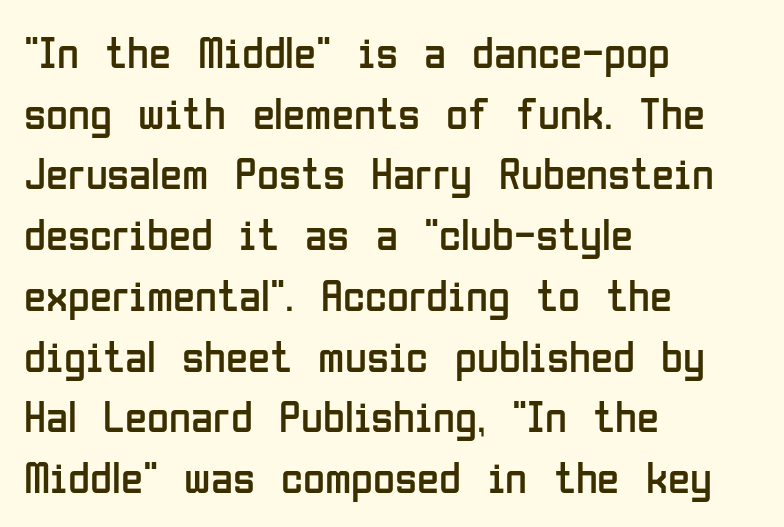
The lettering stays uniformly vertical, giving the passage a roman look. Any mark beneath the type? The region is blank. Think of a printed novel: that variable character pitch is what you see here. The weight tops out at a normal text grade.
